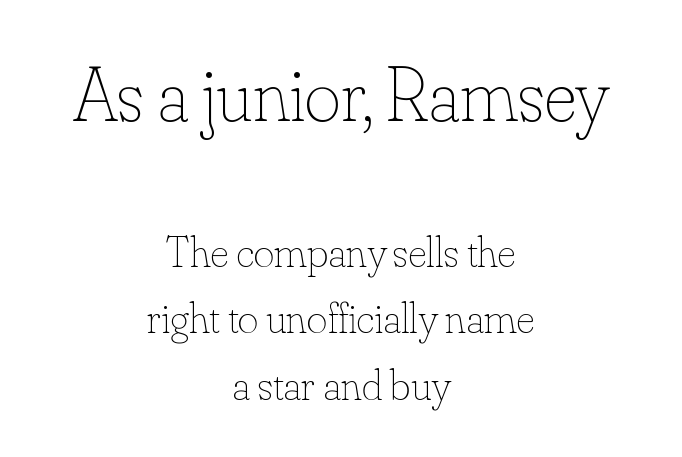
Is the lower block the larger one? No — the upper block carries the bigger type. This rendering uses center alignment, leaving both contours irregular but symmetric. Descenders are the only things crossing below the line. Notice how descenders clear the ascenders below comfortably — that's standard leading.
